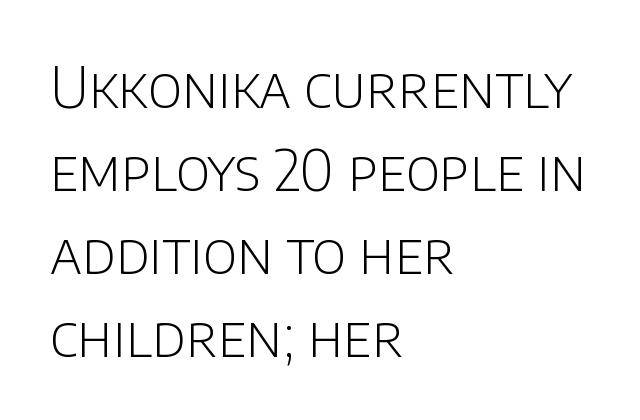
The image shows 56 px light sans-serif type, upright; set left-aligned, normal line spacing (1.48x), normal letter spacing, not underlined; low stroke contrast and a large x-height.
